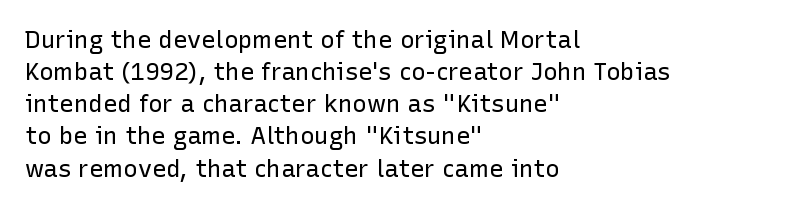
The image shows 24 px text type, upright; set left-aligned, normal line spacing (1.34x), normal letter spacing, not underlined.
